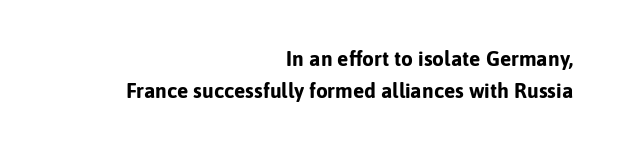
Q: Is the text bold? A: Yes.
Q: Is the text italic (slanted)? A: No, it is upright.
Q: Is the text underlined? A: No.
Q: How is the paragraph aligned? A: Right-aligned.
Q: Is the spacing between letters normal or unusually wide? A: Normal.
Q: Is the spacing between lines tight, normal or loose? A: Normal.
